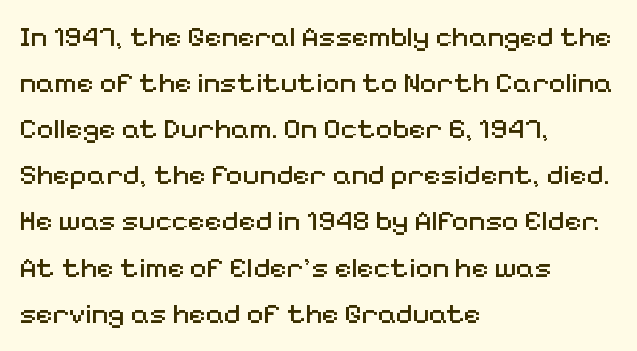
{"serif": "no", "italic": "no", "bold": "no", "weight": "regular", "width": "normal", "stroke_contrast": "medium", "x_height": "medium", "monospaced": "no", "underline": "no", "align": "left", "line_spacing": "normal", "line_spacing_ratio": 1.59, "letter_spacing": "normal", "letter_spacing_em": 0.0, "glyph_px": 29}
